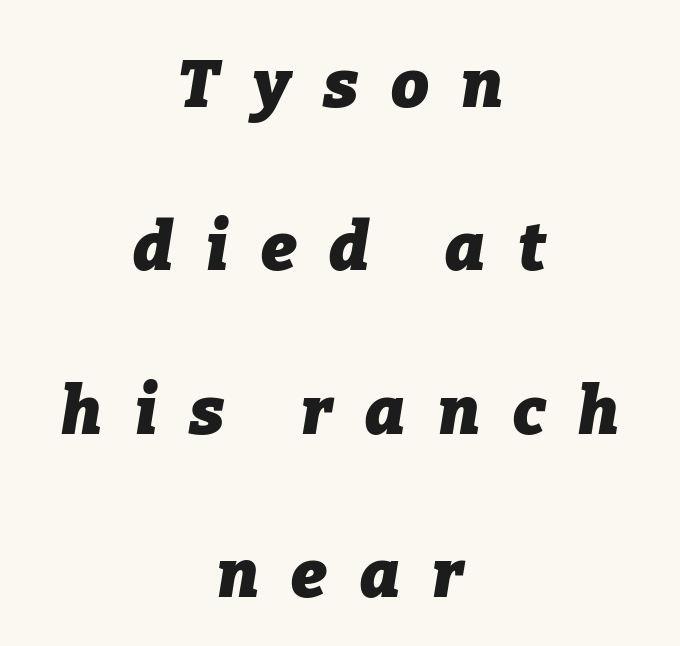
Is this a fixed-width face? No — the glyphs have proportional, varying widths. You could only call the tracking loose — the letters float apart. The whole block is typeset with a tilt. Summary of weight: heavy, a full bold.
